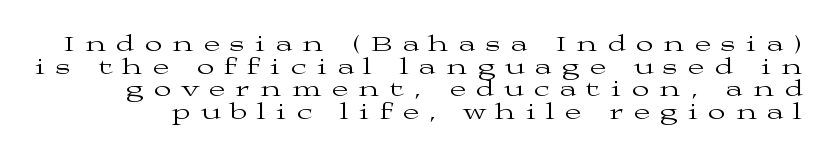
Vertically, the passage feels compressed, each row crowding the next. Do the letters lean? They stand straight. Each stroke keeps to a modest, everyday thickness or less. Clear beneath every line of the passage. The gaps between neighbouring characters are conspicuously large.
